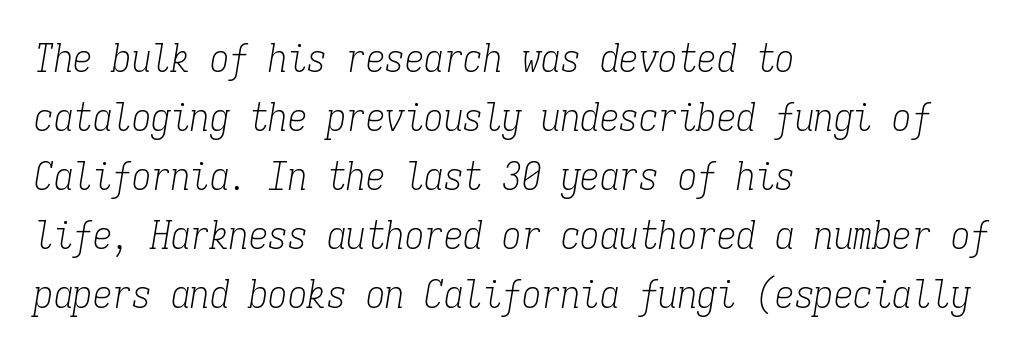
The image shows 39 px light, condensed serif type, italic (leaning right), monospaced; set left-aligned, normal line spacing (1.51x), normal letter spacing, not underlined; low stroke contrast and a medium x-height.
